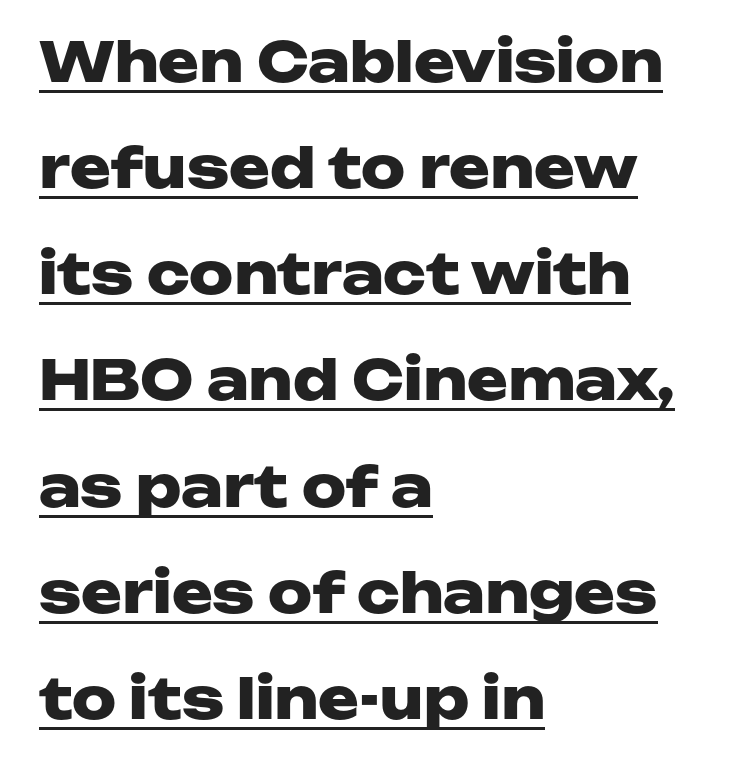
Q: Is the text bold? A: Yes.
Q: Is the text italic (slanted)? A: No, it is upright.
Q: Is the typeface a serif or a sans-serif typeface? A: Sans-serif.
Q: Is the text underlined? A: Yes.
Q: How is the paragraph aligned? A: Left-aligned.
Q: Is the spacing between letters normal or unusually wide? A: Normal.
Q: Is the spacing between lines tight, normal or loose? A: Loose.
Q: Width (condensed, normal, or wide)? A: Wide.
Q: Stroke contrast? A: Low.
Q: x-height? A: Medium.
Q: Monospaced? A: No.
